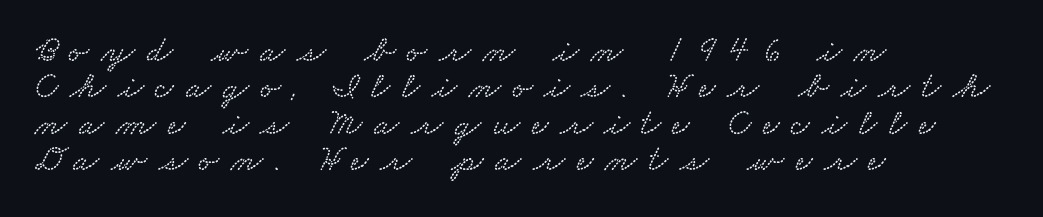
{"width": "wide", "stroke_contrast": "low", "x_height": "small", "monospaced": "no", "underline": "no", "align": "left", "line_spacing": "tight", "line_spacing_ratio": 0.98, "letter_spacing": "wide", "letter_spacing_em": 0.32, "glyph_px": 37}
